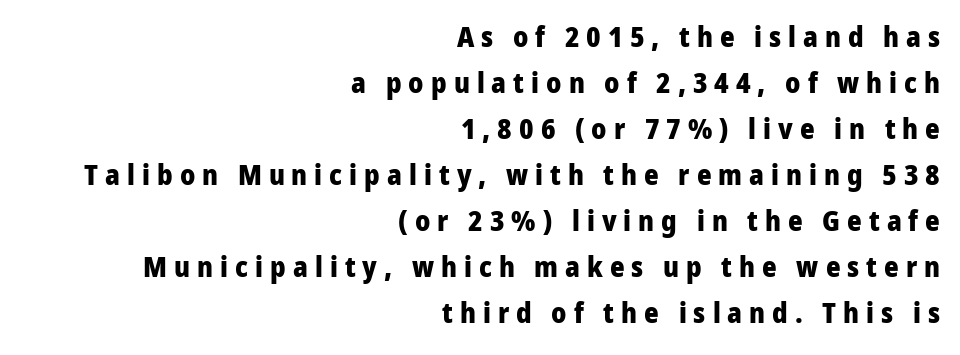
{"serif": "no", "italic": "no", "bold": "yes", "weight": "heavy", "width": "normal", "stroke_contrast": "low", "x_height": "medium", "monospaced": "no", "underline": "no", "align": "right", "line_spacing": "normal", "line_spacing_ratio": 1.64, "letter_spacing": "wide", "letter_spacing_em": 0.25, "glyph_px": 28}
